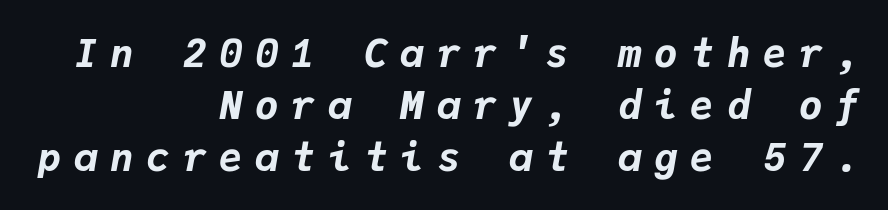
Q: Is the text bold? A: Yes.
Q: Is the text italic (slanted)? A: Yes, it leans right by about 9 degrees.
Q: Is the text underlined? A: No.
Q: How is the paragraph aligned? A: Right-aligned.
Q: Is the spacing between letters normal or unusually wide? A: Unusually wide.
Q: Is the spacing between lines tight, normal or loose? A: Normal.
Q: Width (condensed, normal, or wide)? A: Normal.
Q: Stroke contrast? A: Low.
Q: x-height? A: Medium.
Q: Monospaced? A: Yes.
